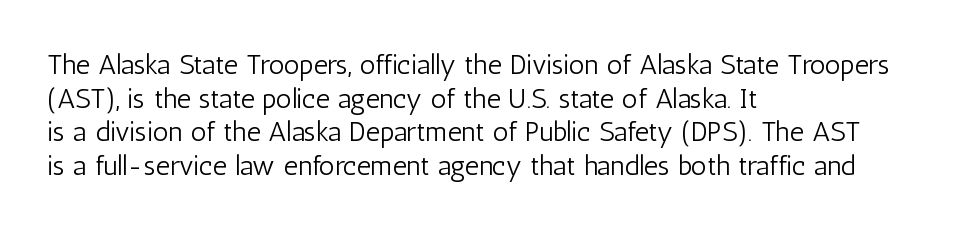
Q: Is the text bold? A: No.
Q: Is the text italic (slanted)? A: No, it is upright.
Q: Is the typeface a serif or a sans-serif typeface? A: Sans-serif.
Q: Is the text underlined? A: No.
Q: How is the paragraph aligned? A: Left-aligned.
Q: Is the spacing between letters normal or unusually wide? A: Normal.
Q: Width (condensed, normal, or wide)? A: Condensed.
Q: Stroke contrast? A: Low.
Q: x-height? A: Medium.
Q: Monospaced? A: No.
